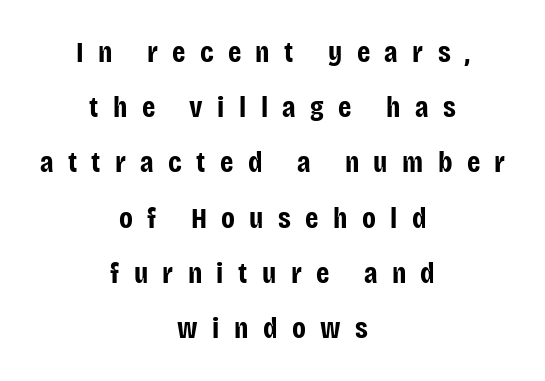
Q: Is the text bold? A: Yes.
Q: Is the text italic (slanted)? A: No, it is upright.
Q: Is the typeface a serif or a sans-serif typeface? A: Sans-serif.
Q: Is the text underlined? A: No.
Q: How is the paragraph aligned? A: Centered.
Q: Is the spacing between letters normal or unusually wide? A: Unusually wide.
Q: Width (condensed, normal, or wide)? A: Condensed.
Q: Stroke contrast? A: Low.
Q: x-height? A: Large.
Q: Monospaced? A: No.
